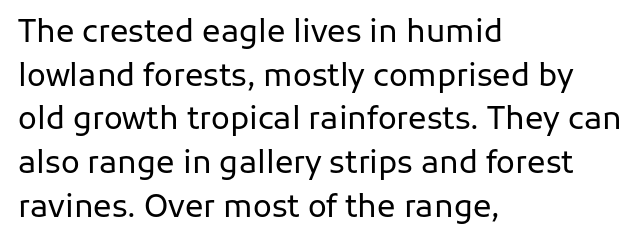
The image shows 31 px regular-weight sans-serif type, upright; set left-aligned, normal line spacing (1.41x), normal letter spacing, not underlined; low stroke contrast and a medium x-height.
